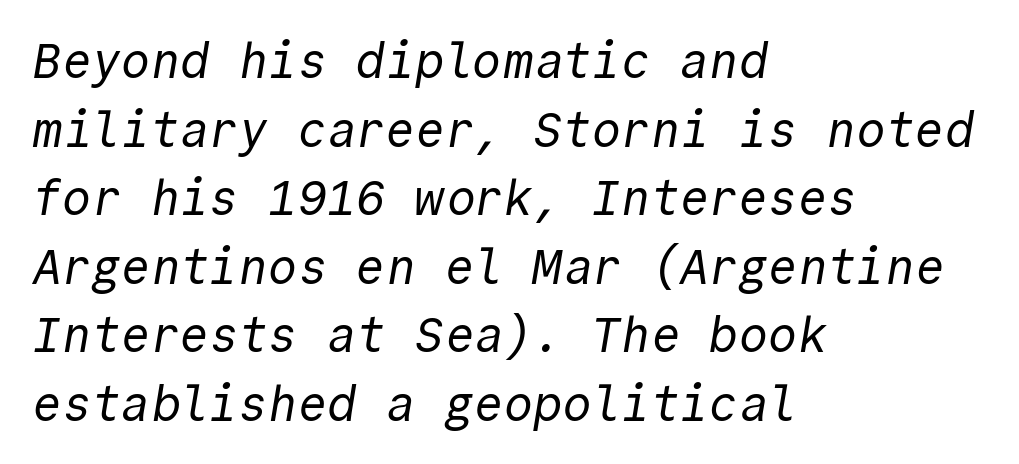
The image shows 49 px regular-weight sans-serif type, monospaced; set left-aligned, normal line spacing (1.4x), normal letter spacing, not underlined; a medium x-height.
